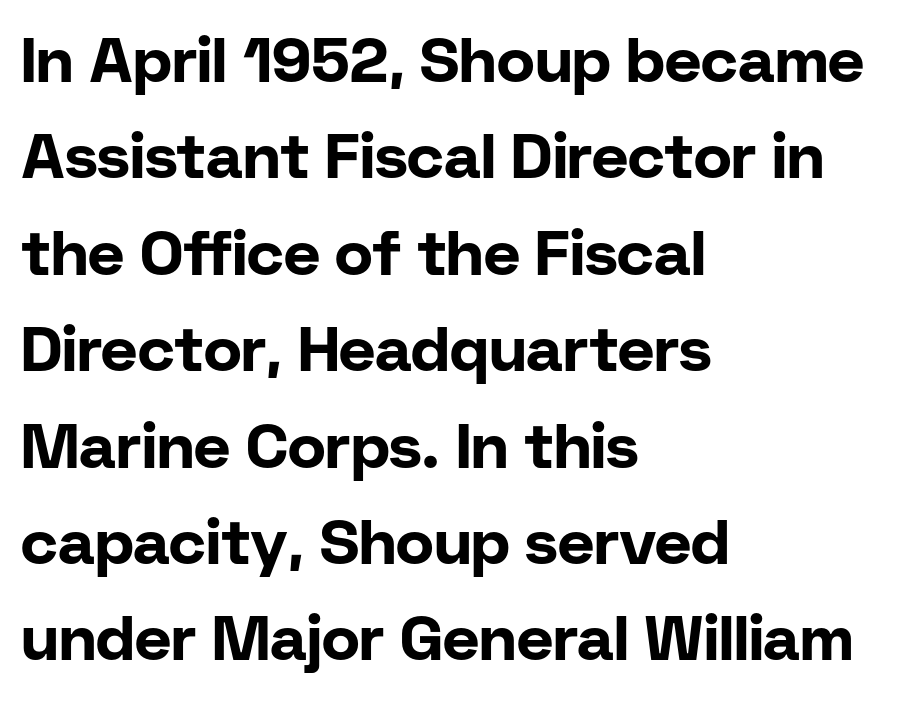
The image shows 63 px bold sans-serif type, upright; set left-aligned, normal line spacing (1.53x), normal letter spacing, not underlined; low stroke contrast and a medium x-height.
